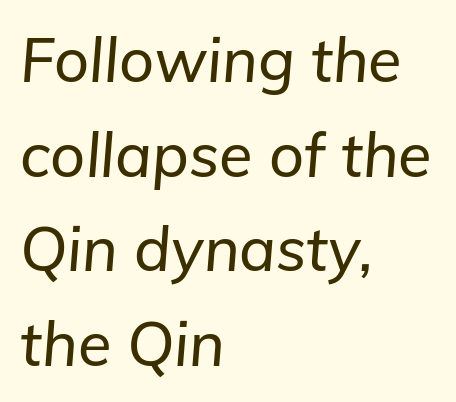
Style check: oblique. Tracking here is standard; glyphs follow each other at the usual distance. A classic flush-left, rag-right setting is used for this passage. A typesetter would call this proportional, since set widths differ per character. Words float on clear page, feet unadorned.
